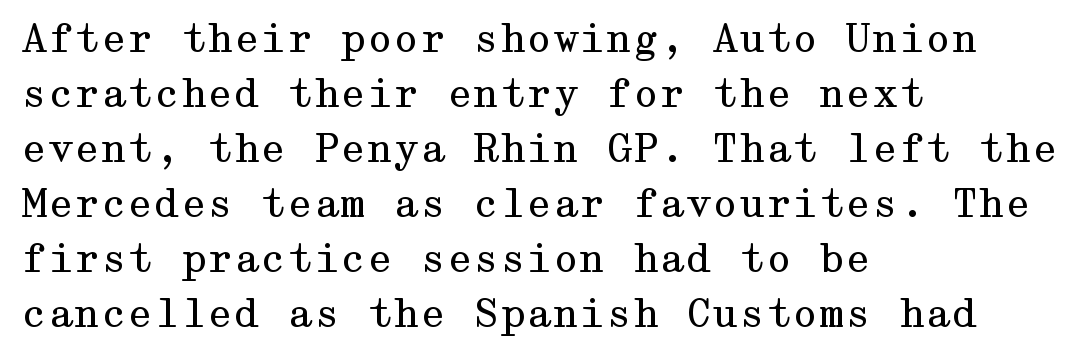
The image shows 38 px regular-weight, wide serif type, upright; set left-aligned, normal line spacing (1.45x), normal letter spacing, not underlined; medium stroke contrast and a medium x-height.
